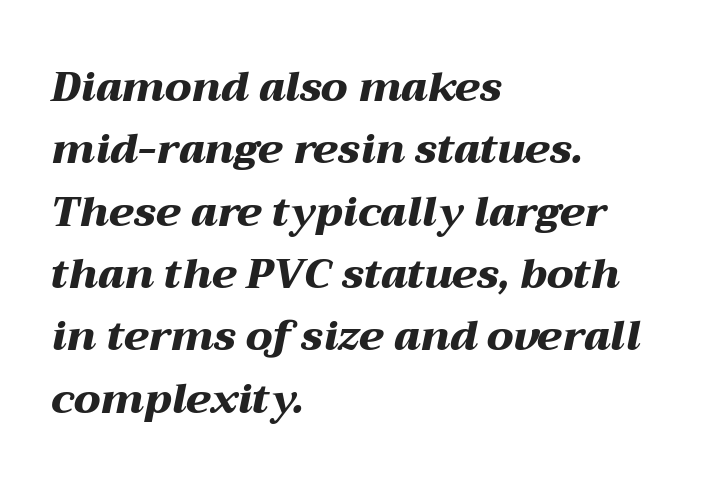
Q: Is the text bold? A: Yes.
Q: Is the text italic (slanted)? A: Yes, it leans right by about 12 degrees.
Q: Is the text underlined? A: No.
Q: How is the paragraph aligned? A: Left-aligned.
Q: Is the spacing between letters normal or unusually wide? A: Normal.
Q: Is the spacing between lines tight, normal or loose? A: Normal.
Q: Width (condensed, normal, or wide)? A: Wide.
Q: Stroke contrast? A: Medium.
Q: x-height? A: Medium.
Q: Monospaced? A: No.
